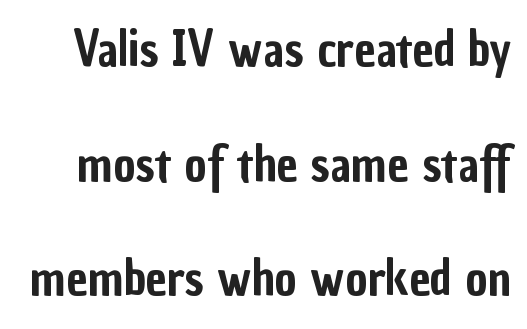
Q: Is the text italic (slanted)? A: No, it is upright.
Q: Is the typeface a serif or a sans-serif typeface? A: Sans-serif.
Q: Is the text underlined? A: No.
Q: Is the spacing between letters normal or unusually wide? A: Normal.
Q: Is the spacing between lines tight, normal or loose? A: Loose.
Q: Width (condensed, normal, or wide)? A: Condensed.
Q: Stroke contrast? A: Low.
Q: x-height? A: Medium.
Q: Monospaced? A: No.
